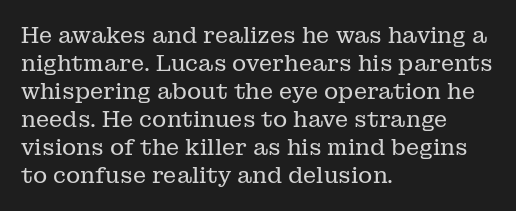
No extra ink here — the face is not bold. Students, observe: this is what conventionally led text looks like. Visually the block forms a straight wall on the left and a jagged coastline on the right. Clear beneath every line of the passage.
